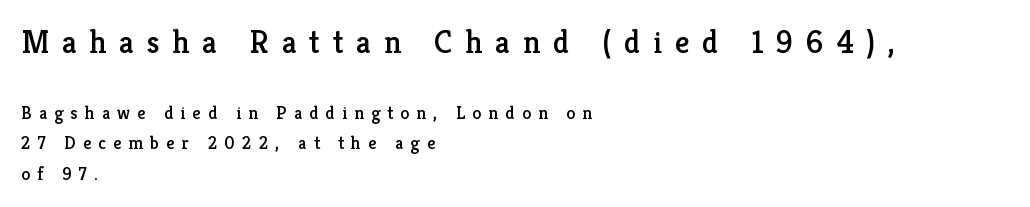
{"serif": "yes", "italic": "no", "width": "normal", "stroke_contrast": "low", "x_height": "medium", "monospaced": "no", "underline": "no", "align": "left", "line_spacing": "normal", "line_spacing_ratio": 1.69, "letter_spacing": "wide", "letter_spacing_em": 0.4, "larger_block": "first", "size_ratio": 1.78, "glyph_px": 32}
